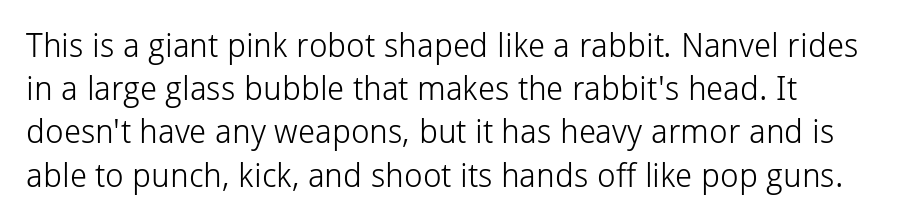
{"serif": "no", "italic": "no", "bold": "no", "weight": "light", "width": "normal", "stroke_contrast": "low", "x_height": "medium", "monospaced": "no", "underline": "no", "line_spacing": "normal", "line_spacing_ratio": 1.31, "letter_spacing": "normal", "letter_spacing_em": 0.0, "glyph_px": 33}
